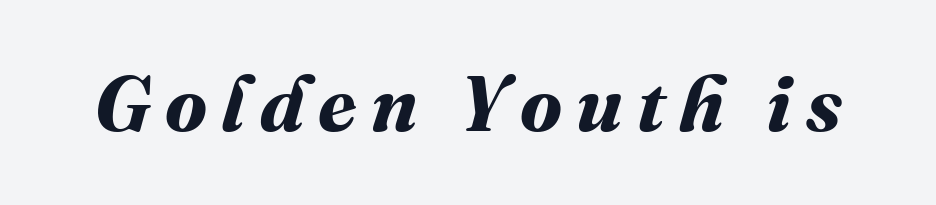
{"bold": "yes", "weight": "bold", "width": "normal", "stroke_contrast": "medium", "x_height": "medium", "monospaced": "no", "underline": "no", "glyph_px": 78}
